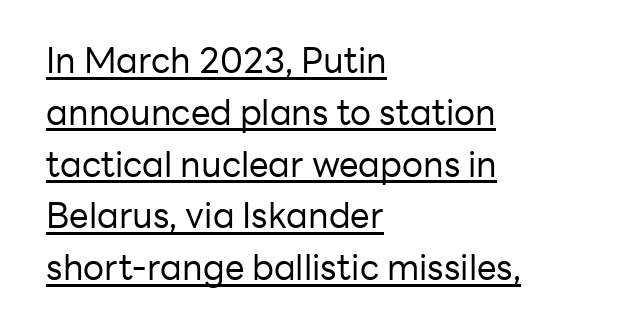
The image shows 35 px regular-weight sans-serif type, upright; set left-aligned, normal line spacing (1.48x), normal letter spacing, underlined; low stroke contrast and a medium x-height.
